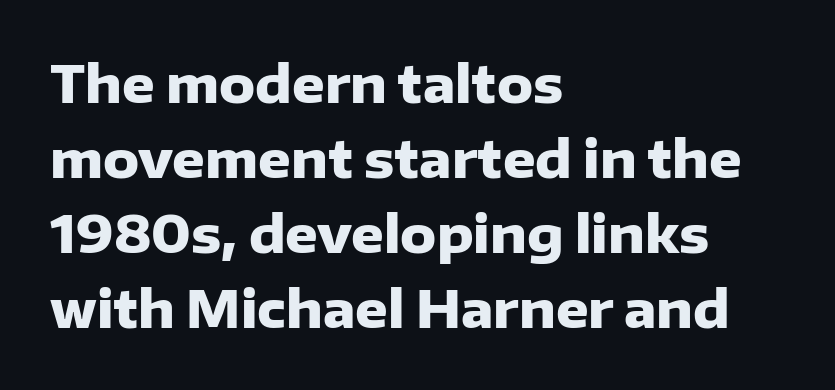
Spacing verdict: proportional, widths tailored to each character. The paragraph has a hard left edge and a soft right edge. The lettering holds an erect, upright posture throughout. Emphasis by weight is at full strength: bold. Serif or sans? Sans — the stroke terminals are bare. How are the letters spaced? Ordinarily, with no added tracking.
